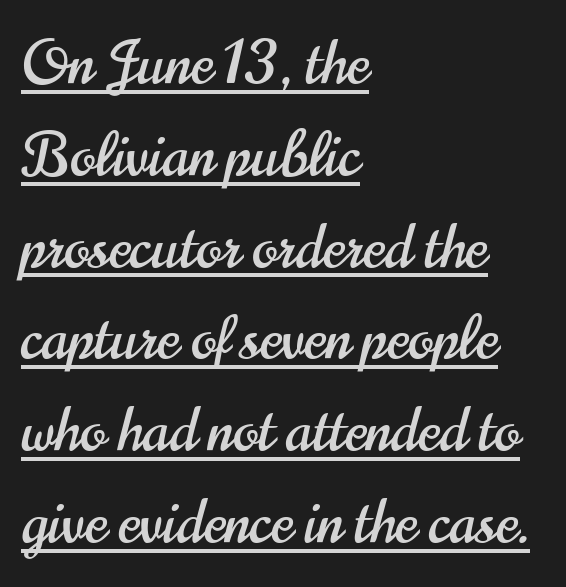
A typesetter would label this face a sans. The text block is weighted toward the left margin, trailing off unevenly rightward. You could not count columns in this text — the font is proportionally spaced. Spacing between characters is what you'd get straight out of the box.
